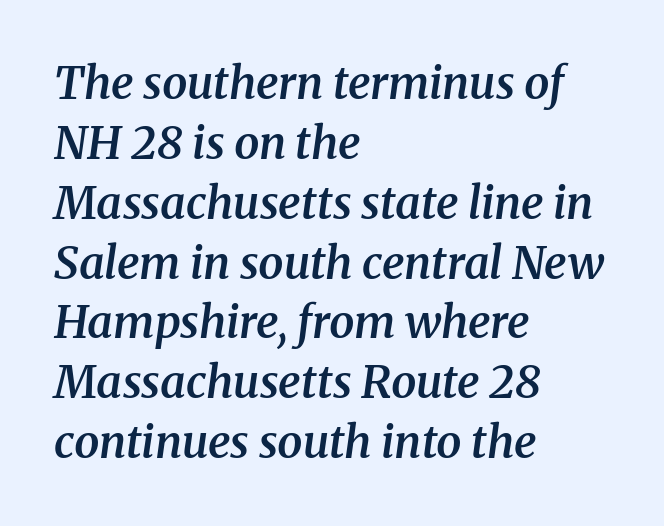
The image shows 45 px semibold serif type, italic (leaning right); set left-aligned, normal line spacing (1.33x), normal letter spacing, not underlined; medium stroke contrast and a medium x-height.
